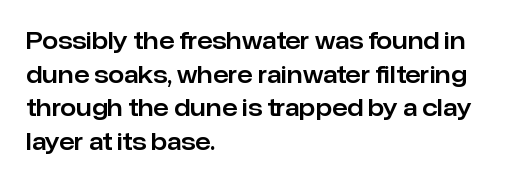
The image shows 23 px text type, upright; set left-aligned, normal line spacing (1.46x), normal letter spacing, not underlined.
